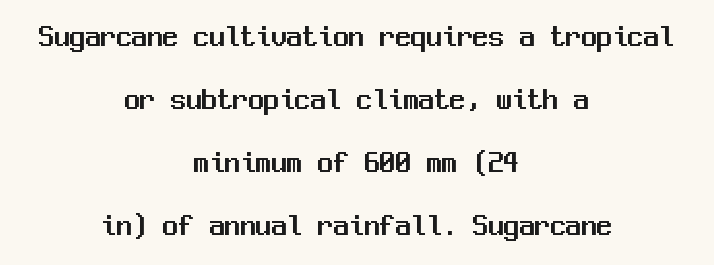
The image shows 31 px sans-serif type, upright, monospaced; set centered, loose line spacing (2.03x), normal letter spacing, not underlined; medium stroke contrast and a medium x-height.
